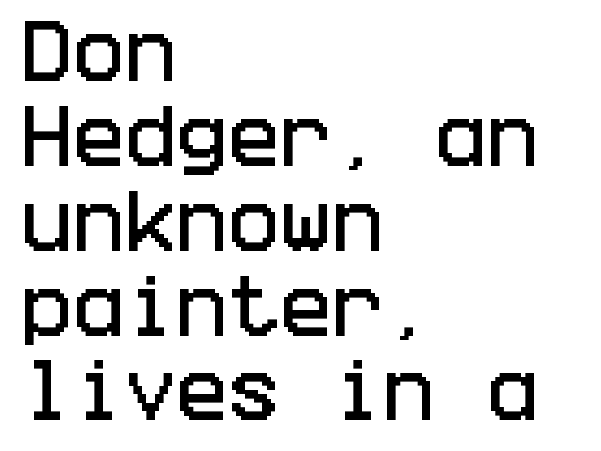
The image shows 69 px condensed sans-serif type, upright; set left-aligned, line spacing 1.23x, normal letter spacing, not underlined; low stroke contrast and a large x-height.
